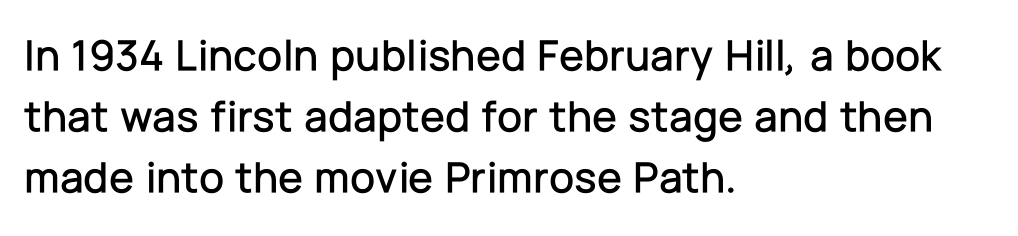
The tracking reads as untouched default to a designer's eye. A sans-serif font was chosen for this passage. Line spacing here is normal. The rag falls on the right side of this text block. The type sits square on the baseline with zero lean. The letters advance in unequal steps, a hallmark of proportional type.
